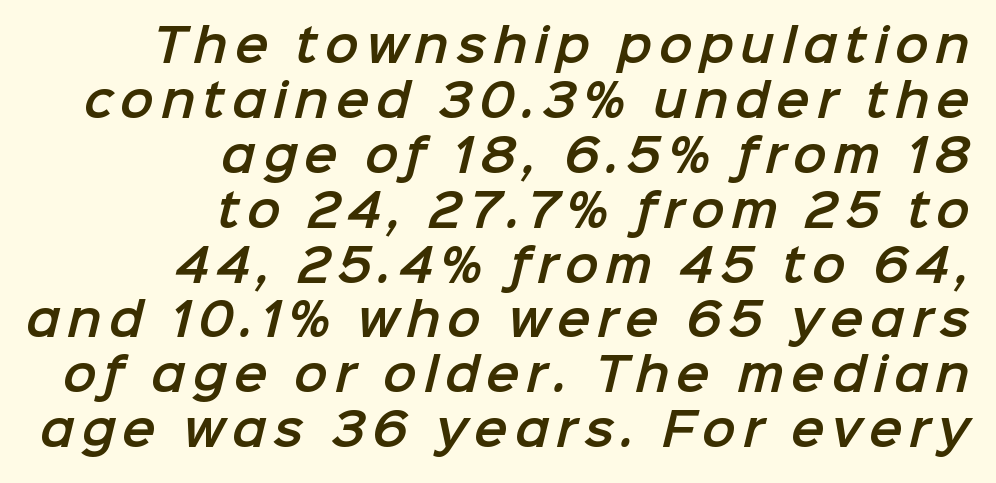
Q: Is the typeface a serif or a sans-serif typeface? A: Sans-serif.
Q: Is the text underlined? A: No.
Q: How is the paragraph aligned? A: Right-aligned.
Q: Width (condensed, normal, or wide)? A: Normal.
Q: Stroke contrast? A: Low.
Q: x-height? A: Medium.
Q: Monospaced? A: No.
